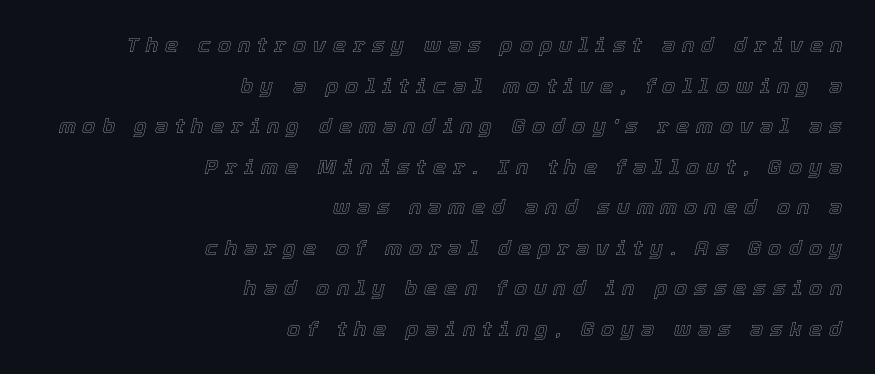
Typeset ragged left — the right edge is the straight one. The specimen reads as italic at a glance. The words here are not underlined. Observe the wide spacing: letters keep a clear distance from each other. In terms of leading, this rendering errs on the spacious side.
